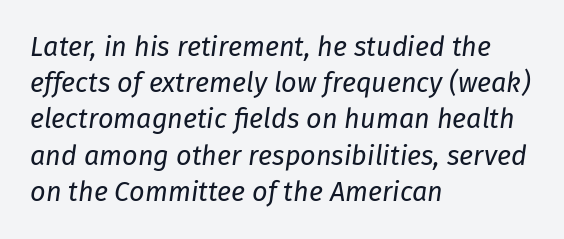
The image shows 27 px text type, italic (leaning right); set left-aligned, normal line spacing (1.34x), normal letter spacing, not underlined.
